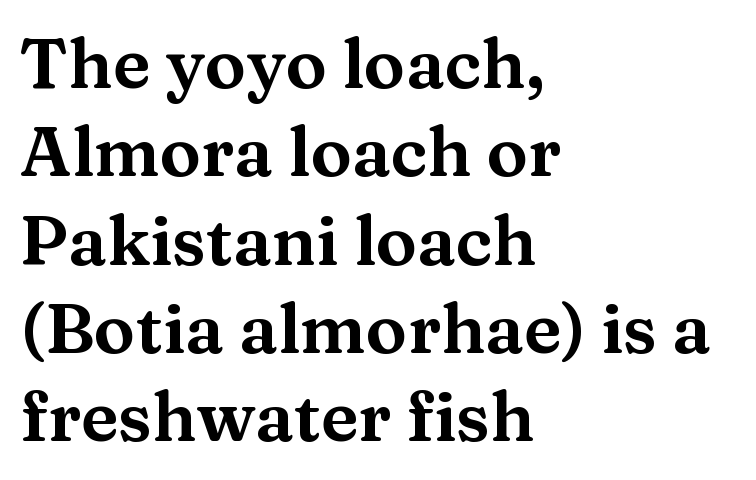
The image shows 69 px wide serif type, upright; set left-aligned, normal line spacing (1.28x), normal letter spacing, not underlined; medium stroke contrast and a medium x-height.
